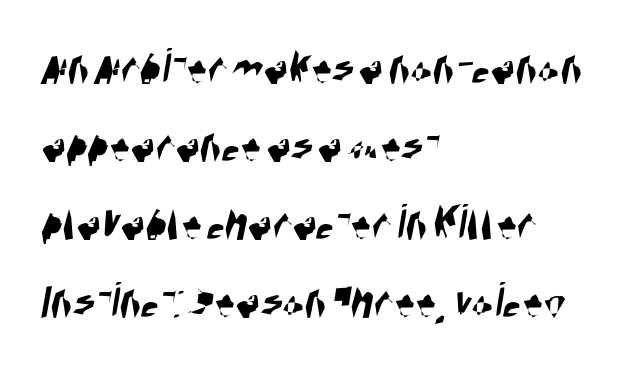
Regular leading. A typesetter would label this face a sans. Reading down the block, your eye returns to a fixed left position each line. Character widths vary here, with narrow letters taking less room than wide ones. Only glyphs here, with clear space below each row.
